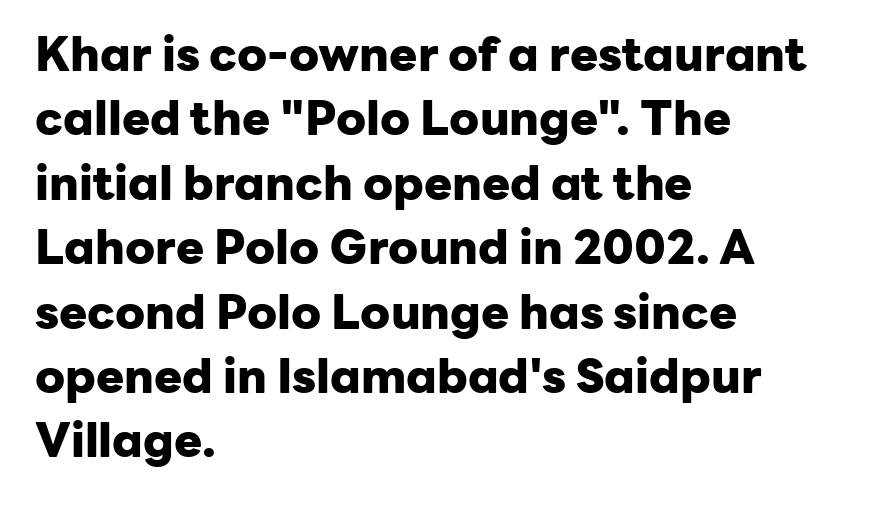
The image shows 47 px heavy sans-serif type, upright; set left-aligned, normal line spacing (1.37x), normal letter spacing, not underlined; low stroke contrast and a medium x-height.
